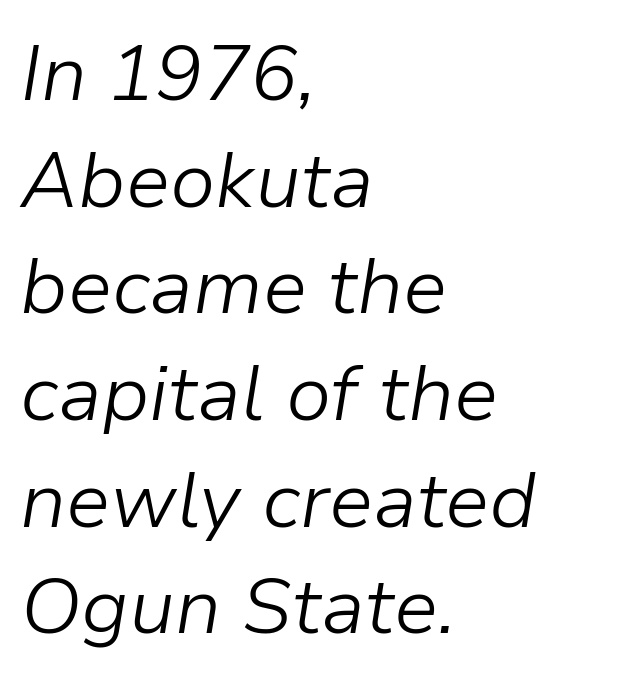
The image shows 79 px light type, italic (leaning right); set left-aligned, normal line spacing (1.35x), normal letter spacing, not underlined; low stroke contrast and a medium x-height.
